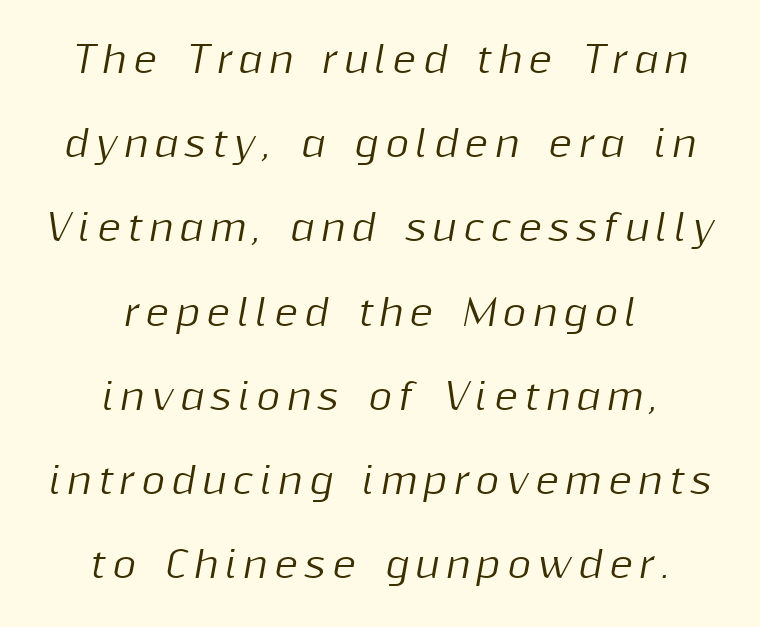
The image shows 36 px text type, italic (leaning right); set centered, loose line spacing (2.34x), not underlined; medium stroke contrast and a medium x-height.
